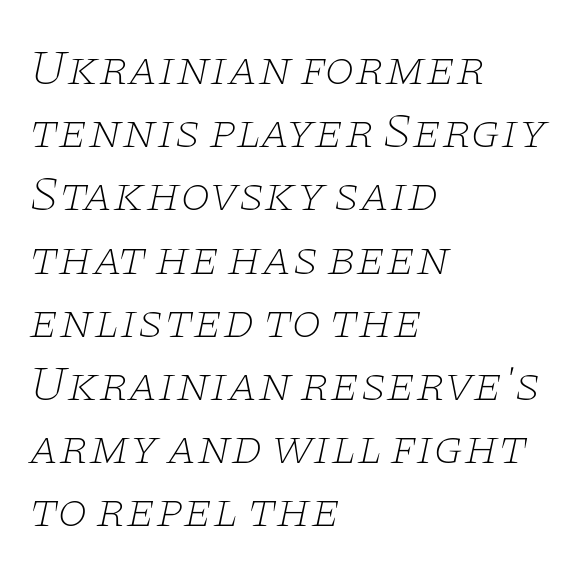
The image shows 49 px thin, wide serif type, italic (leaning right); set left-aligned, normal line spacing (1.29x), normal letter spacing, not underlined; low stroke contrast and a large x-height.
